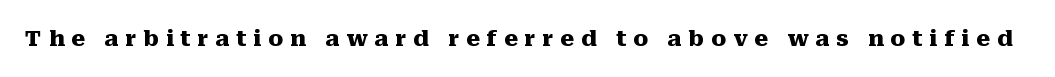
The image shows 22 px bold type, upright; set unusually wide letter spacing (+0.31 em), not underlined.
